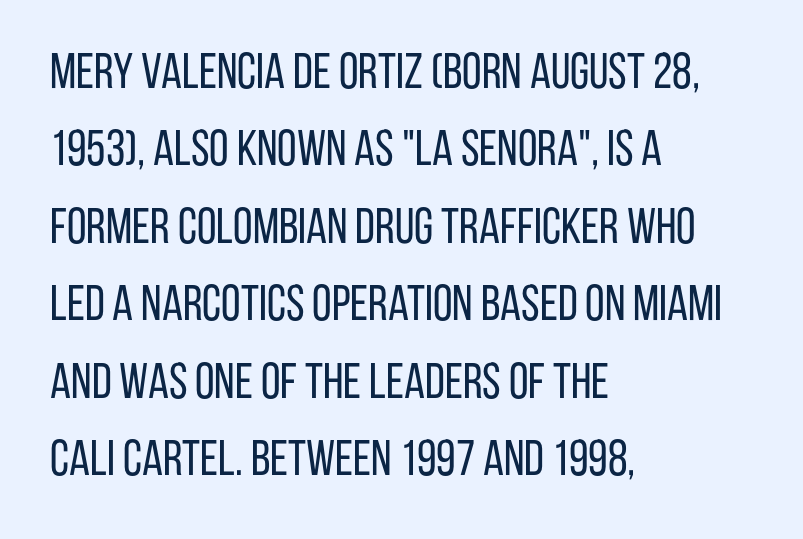
{"serif": "no", "italic": "no", "bold": "no", "weight": "regular", "width": "condensed", "stroke_contrast": "low", "x_height": "large", "monospaced": "no", "underline": "no", "align": "left", "line_spacing": "normal", "line_spacing_ratio": 1.55, "letter_spacing": "normal", "letter_spacing_em": 0.0, "glyph_px": 50}
